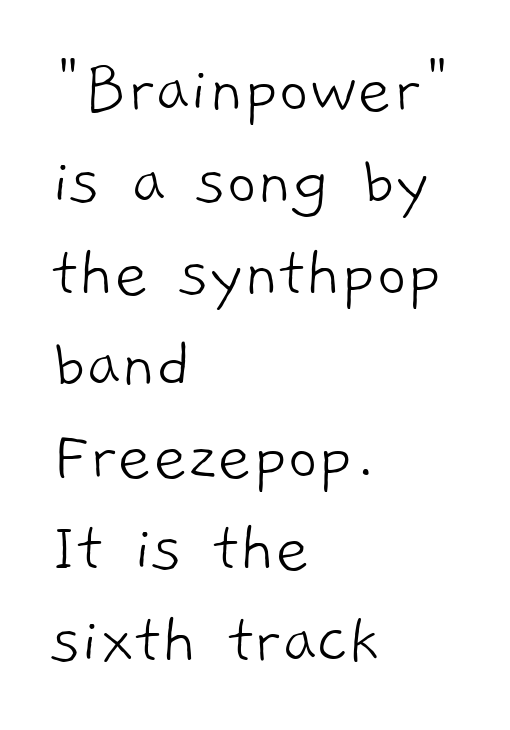
{"serif": "no", "bold": "no", "weight": "light", "width": "normal", "stroke_contrast": "low", "x_height": "medium", "monospaced": "no", "underline": "no", "align": "left", "line_spacing_ratio": 1.24, "letter_spacing": "normal", "letter_spacing_em": 0.0, "glyph_px": 74}
